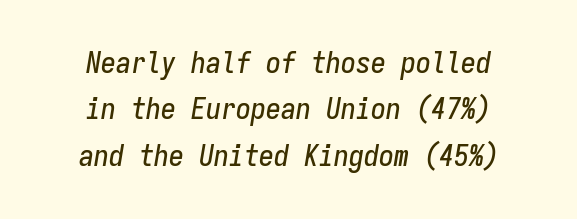
Q: Is the text italic (slanted)? A: Yes, it leans right by about 9 degrees.
Q: Is the text underlined? A: No.
Q: How is the paragraph aligned? A: Centered.
Q: Is the spacing between letters normal or unusually wide? A: Normal.
Q: Is the spacing between lines tight, normal or loose? A: Normal.
Q: Width (condensed, normal, or wide)? A: Condensed.
Q: Stroke contrast? A: Low.
Q: x-height? A: Medium.
Q: Monospaced? A: Yes.
